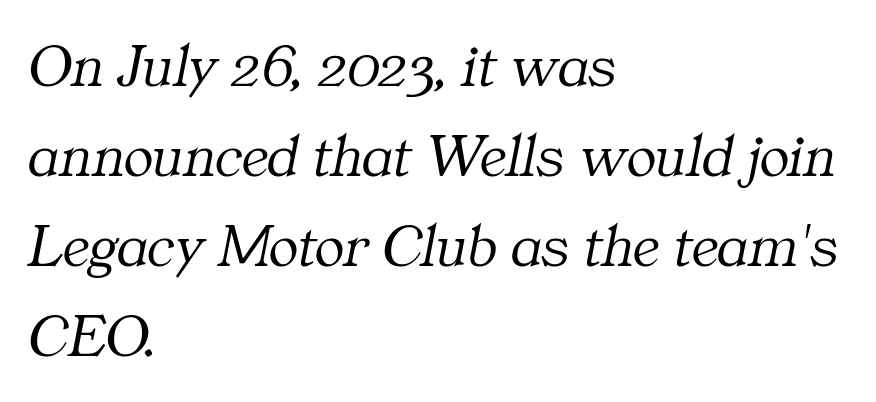
The face looks like a standard text weight, possibly lighter. Visually the block forms a straight wall on the left and a jagged coastline on the right. Vertical spacing — default. Classification — serif.
